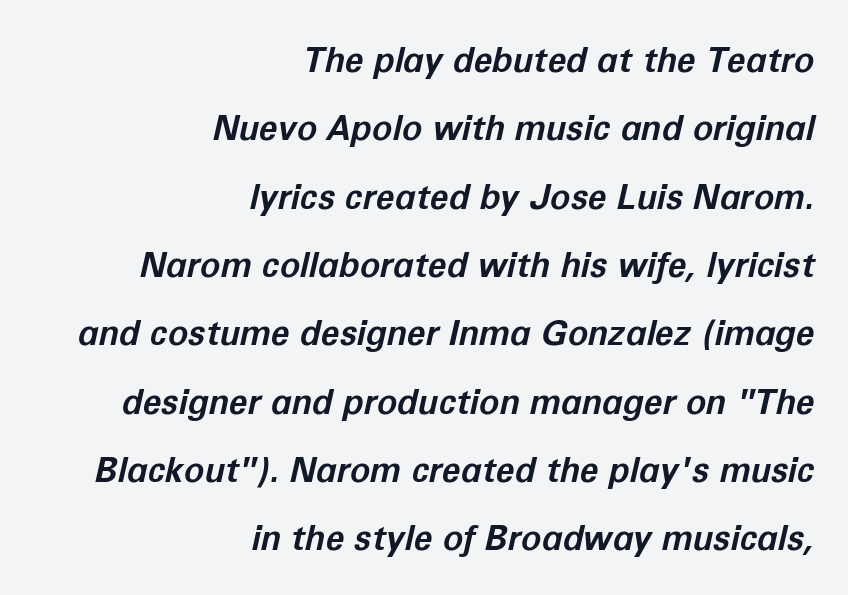
{"italic": "yes", "lean": "right", "slant_degrees": 12, "bold": "yes", "weight": "bold", "width": "normal", "stroke_contrast": "low", "x_height": "medium", "monospaced": "no", "underline": "no", "align": "right", "line_spacing": "loose", "line_spacing_ratio": 2.01, "letter_spacing": "normal", "letter_spacing_em": 0.0, "glyph_px": 34}
